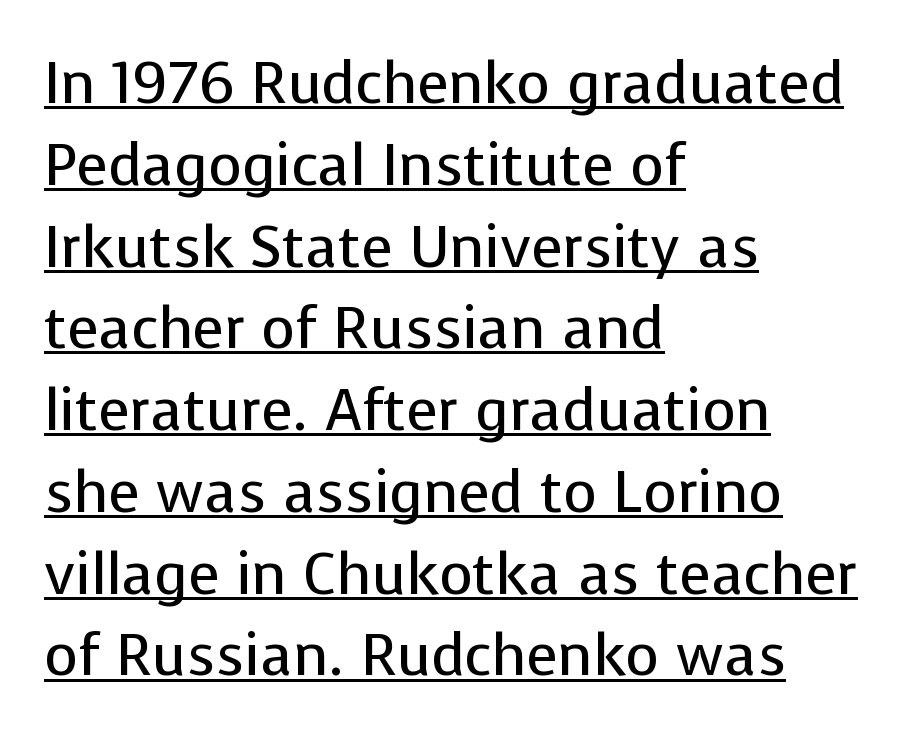
{"serif": "no", "italic": "no", "bold": "no", "weight": "regular", "width": "normal", "stroke_contrast": "low", "x_height": "medium", "monospaced": "no", "underline": "yes", "align": "left", "line_spacing": "normal", "line_spacing_ratio": 1.41, "letter_spacing": "normal", "letter_spacing_em": 0.0, "glyph_px": 58}
